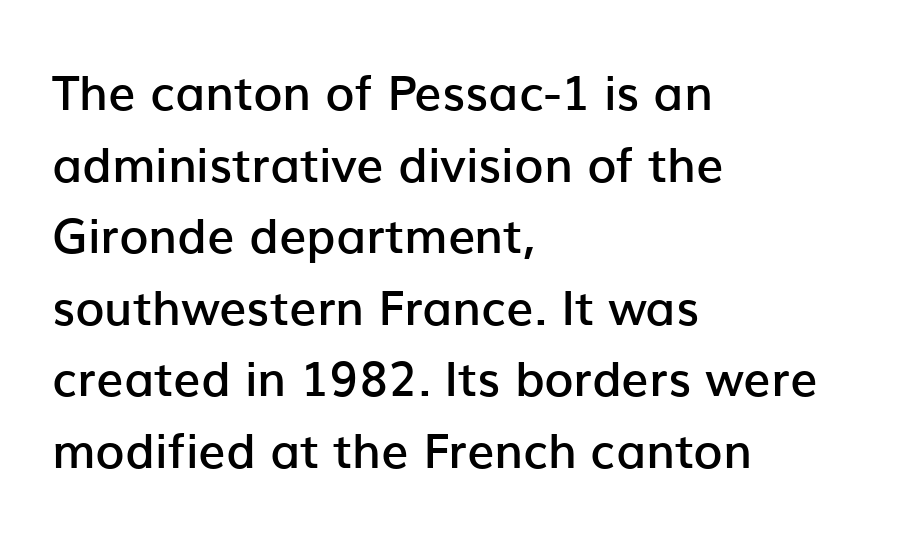
Q: Is the text bold? A: Semi-bold.
Q: Is the text italic (slanted)? A: No, it is upright.
Q: Is the typeface a serif or a sans-serif typeface? A: Sans-serif.
Q: Is the text underlined? A: No.
Q: How is the paragraph aligned? A: Left-aligned.
Q: Is the spacing between letters normal or unusually wide? A: Normal.
Q: Is the spacing between lines tight, normal or loose? A: Normal.
Q: Width (condensed, normal, or wide)? A: Normal.
Q: Stroke contrast? A: Low.
Q: x-height? A: Medium.
Q: Monospaced? A: No.
